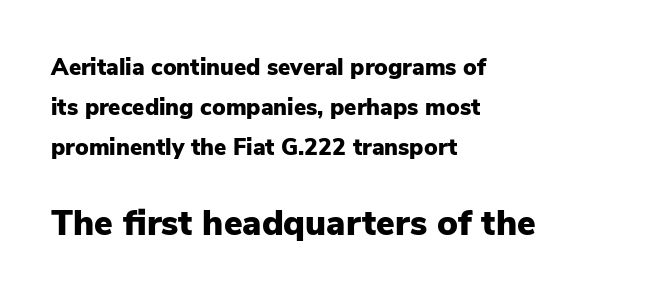
{"serif": "no", "italic": "no", "bold": "yes", "weight": "heavy", "width": "normal", "stroke_contrast": "low", "x_height": "medium", "monospaced": "no", "underline": "no", "align": "left", "line_spacing_ratio": 1.74, "letter_spacing": "normal", "letter_spacing_em": 0.0, "larger_block": "second", "size_ratio": 1.52, "glyph_px": 35}
